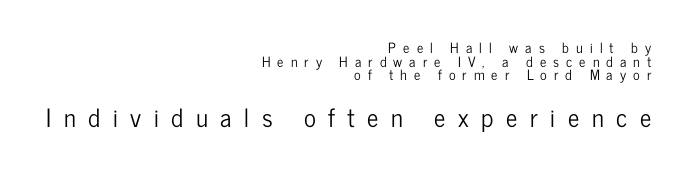
Vertical strokes here are truly vertical. Size hierarchy here favors the trailing block over the leading one. Typeset ragged left — the right edge is the straight one. Tracking value appears strongly positive — letters spread wide. Nobody drew a line under any word here.
